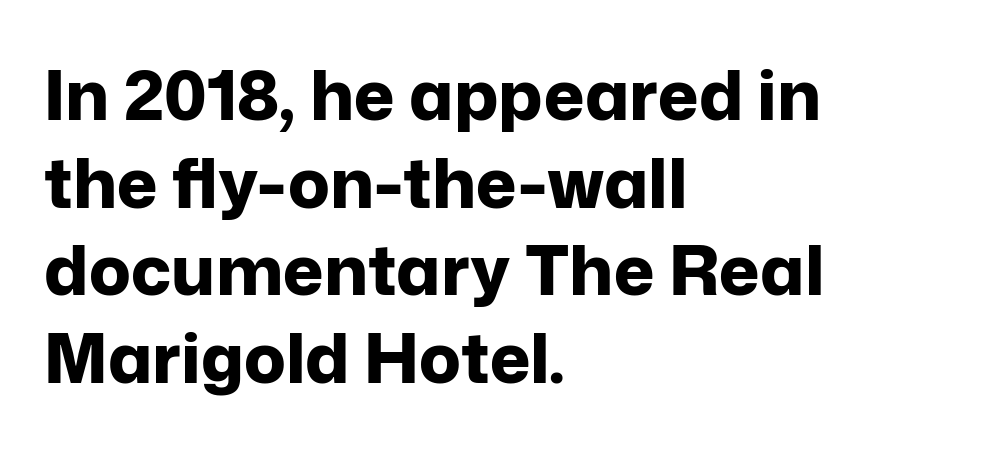
The image shows 69 px bold sans-serif type, upright; set left-aligned, normal line spacing (1.27x), normal letter spacing, not underlined; low stroke contrast and a medium x-height.
